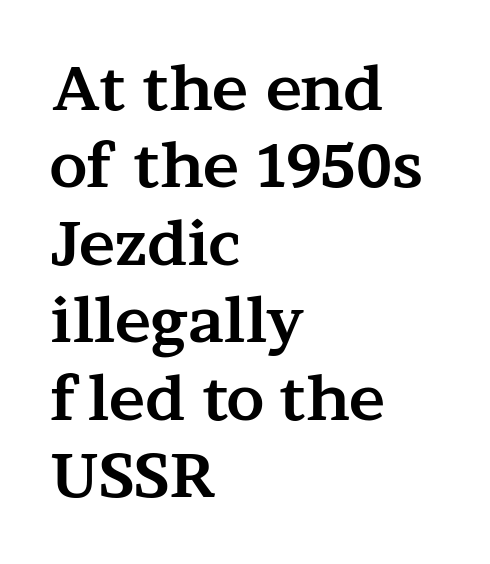
Q: Is the text bold? A: Yes.
Q: Is the text italic (slanted)? A: No, it is upright.
Q: Is the typeface a serif or a sans-serif typeface? A: Serif.
Q: Is the text underlined? A: No.
Q: How is the paragraph aligned? A: Left-aligned.
Q: Is the spacing between letters normal or unusually wide? A: Normal.
Q: Is the spacing between lines tight, normal or loose? A: Normal.
Q: Width (condensed, normal, or wide)? A: Wide.
Q: Stroke contrast? A: Medium.
Q: x-height? A: Medium.
Q: Monospaced? A: No.
